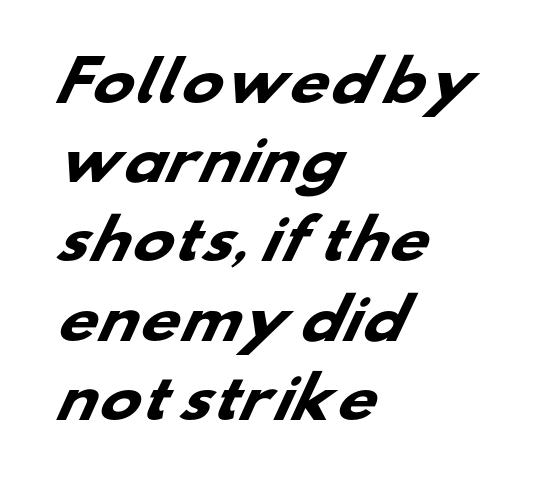
{"serif": "no", "bold": "yes", "weight": "heavy", "width": "wide", "stroke_contrast": "low", "x_height": "small", "monospaced": "no", "underline": "no", "align": "left", "line_spacing": "normal", "line_spacing_ratio": 1.44, "letter_spacing": "normal", "letter_spacing_em": 0.0, "glyph_px": 55}
